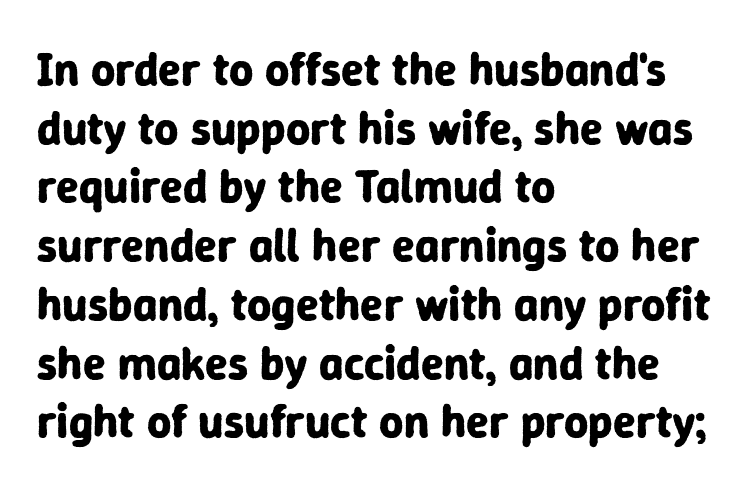
This sample has the flowing, uneven cadence of proportional lettering. Has an underline been added? It has not. This sample uses a sans-serif face. Students, this is bold: see how much ink each stroke carries.
